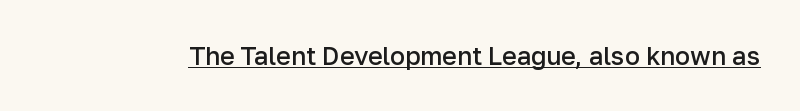
{"italic": "no", "bold": "semi", "underline": "yes", "letter_spacing": "normal", "letter_spacing_em": 0.0, "glyph_px": 25}
